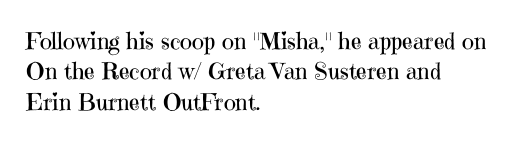
{"italic": "no", "bold": "no", "underline": "no", "align": "left", "line_spacing": "normal", "line_spacing_ratio": 1.32, "letter_spacing": "normal", "letter_spacing_em": 0.0, "glyph_px": 23}
